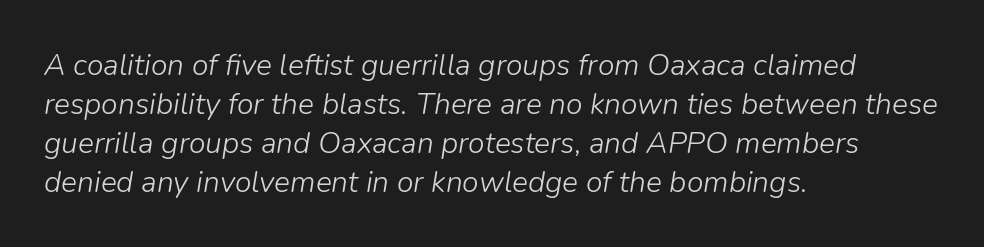
The image shows 30 px light type, italic (leaning right); set left-aligned, normal line spacing (1.3x), normal letter spacing, not underlined; low stroke contrast and a medium x-height.
